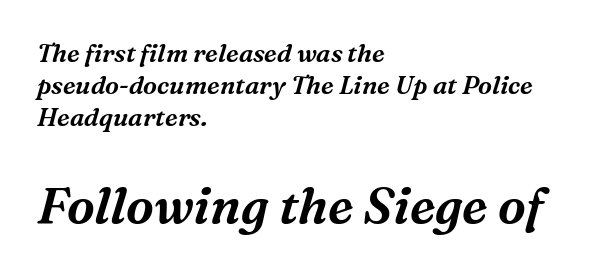
{"serif": "yes", "italic": "yes", "lean": "right", "slant_degrees": 16, "width": "normal", "stroke_contrast": "medium", "x_height": "medium", "monospaced": "no", "underline": "no", "align": "left", "line_spacing": "normal", "line_spacing_ratio": 1.29, "letter_spacing": "normal", "letter_spacing_em": 0.0, "larger_block": "second", "size_ratio": 2.0, "glyph_px": 50}
